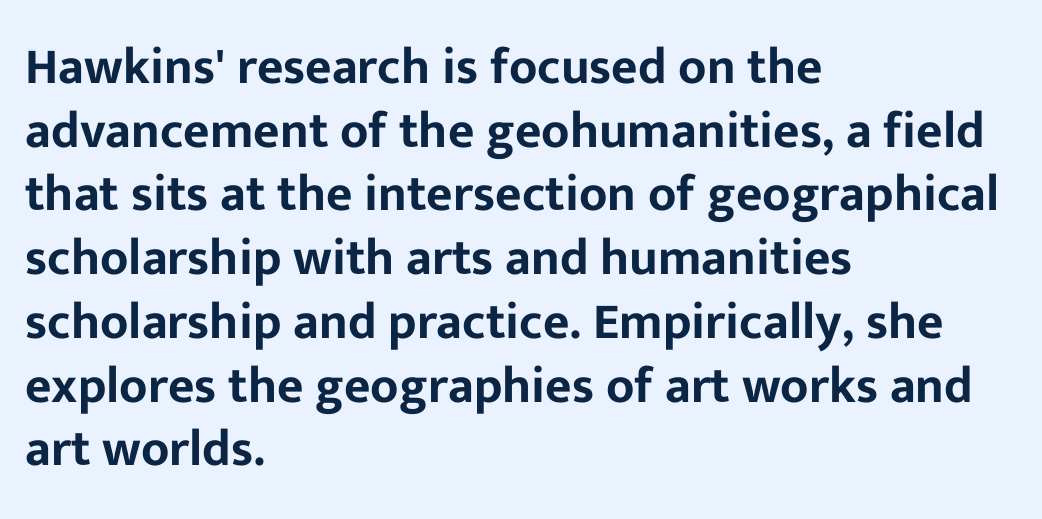
The passage shown is typeset with a sans-serif family. This sample has the flowing, uneven cadence of proportional lettering. The space beneath each line is pristine and unruled. Style check: upright. The paragraph shown leans on its left margin.
